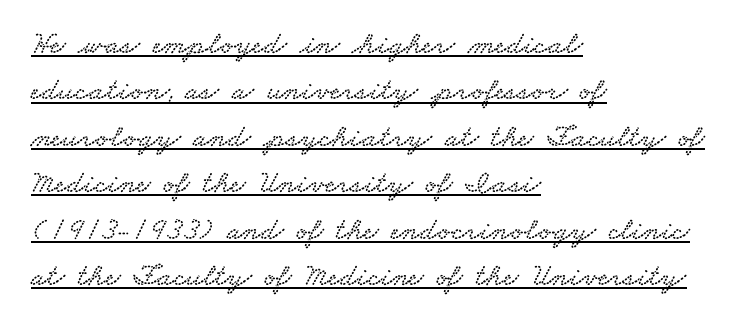
Q: Is the typeface a serif or a sans-serif typeface? A: Serif.
Q: Is the text underlined? A: Yes.
Q: How is the paragraph aligned? A: Left-aligned.
Q: Is the spacing between letters normal or unusually wide? A: Normal.
Q: Is the spacing between lines tight, normal or loose? A: Normal.
Q: Width (condensed, normal, or wide)? A: Wide.
Q: Stroke contrast? A: Low.
Q: x-height? A: Small.
Q: Monospaced? A: No.
